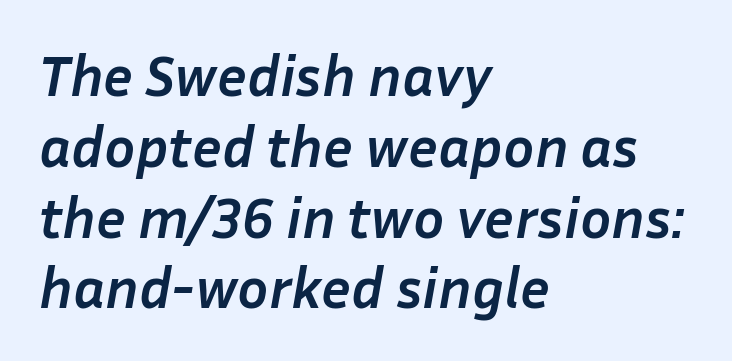
Every row of glyphs begins at an identical x-position on the left. Descenders are the only things crossing below the line. Short note: letters normally spaced. The face used here has a pronounced slope to its letters. A typesetter would call this proportional, since set widths differ per character.
